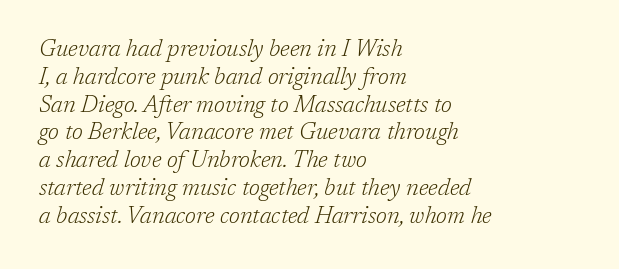
{"italic": "yes", "lean": "right", "slant_degrees": 17, "bold": "no", "underline": "no", "align": "left", "line_spacing_ratio": 1.21, "letter_spacing": "normal", "letter_spacing_em": 0.0, "glyph_px": 23}
